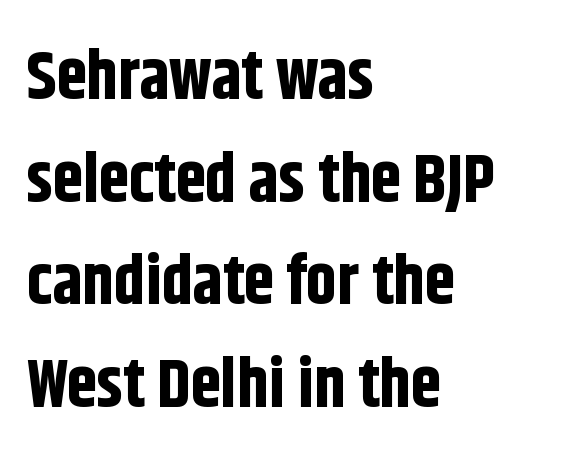
Q: Is the text bold? A: Yes.
Q: Is the text italic (slanted)? A: No, it is upright.
Q: Is the typeface a serif or a sans-serif typeface? A: Sans-serif.
Q: Is the text underlined? A: No.
Q: How is the paragraph aligned? A: Left-aligned.
Q: Is the spacing between letters normal or unusually wide? A: Normal.
Q: Is the spacing between lines tight, normal or loose? A: Normal.
Q: Width (condensed, normal, or wide)? A: Condensed.
Q: Stroke contrast? A: Low.
Q: x-height? A: Large.
Q: Monospaced? A: No.
